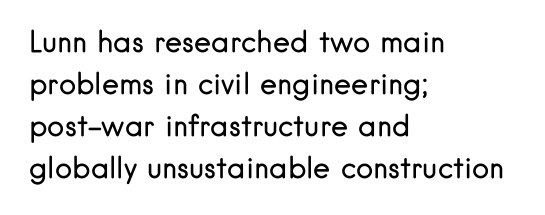
{"serif": "no", "italic": "no", "bold": "no", "weight": "regular", "width": "normal", "stroke_contrast": "low", "x_height": "small", "monospaced": "no", "underline": "no", "align": "left", "line_spacing": "normal", "line_spacing_ratio": 1.45, "letter_spacing": "normal", "letter_spacing_em": 0.0, "glyph_px": 29}
